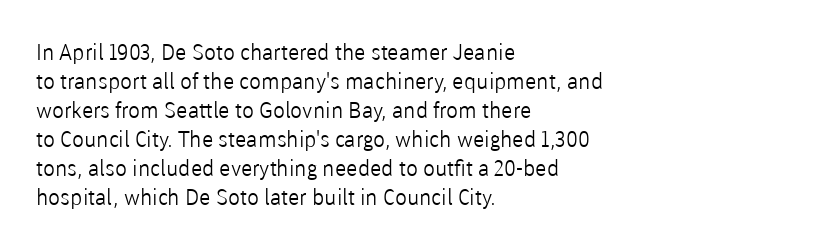
{"italic": "no", "bold": "no", "underline": "no", "align": "left", "line_spacing": "normal", "line_spacing_ratio": 1.32, "letter_spacing": "normal", "letter_spacing_em": 0.0, "glyph_px": 22}
